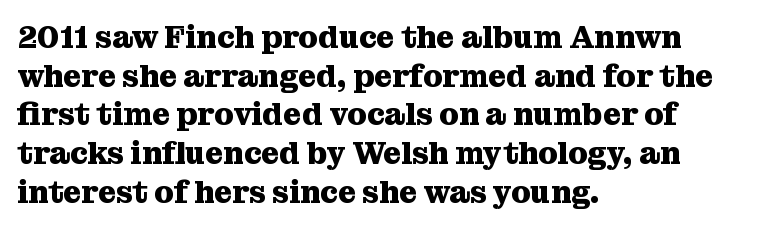
Q: Is the text bold? A: Yes.
Q: Is the text italic (slanted)? A: No, it is upright.
Q: Is the typeface a serif or a sans-serif typeface? A: Serif.
Q: Is the text underlined? A: No.
Q: How is the paragraph aligned? A: Left-aligned.
Q: Is the spacing between letters normal or unusually wide? A: Normal.
Q: Is the spacing between lines tight, normal or loose? A: Normal.
Q: Width (condensed, normal, or wide)? A: Normal.
Q: Stroke contrast? A: Medium.
Q: x-height? A: Medium.
Q: Monospaced? A: No.
